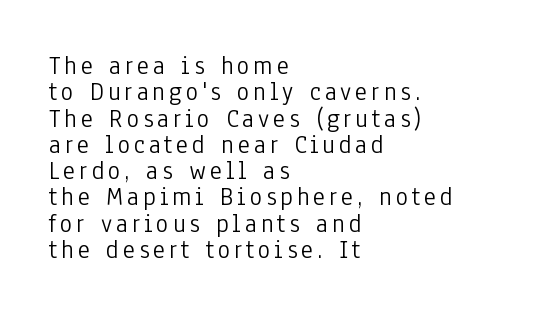
The image shows 26 px text type, upright; set left-aligned, tight line spacing (1.01x), not underlined.
